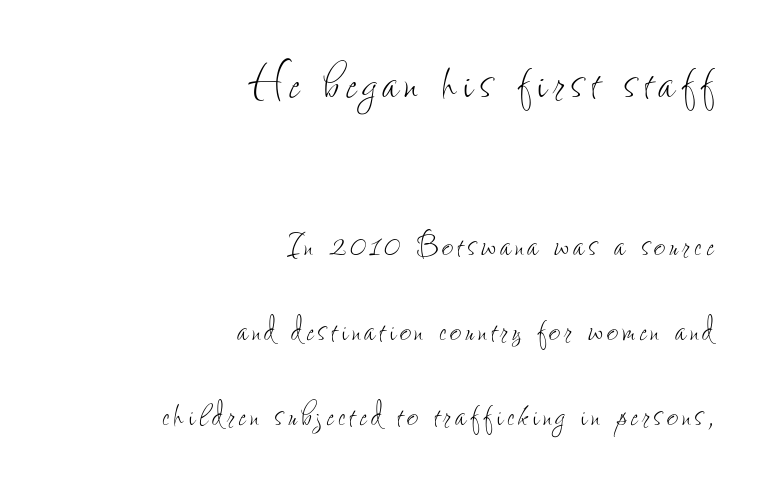
The image shows 60 px thin, condensed type; set right-aligned, loose line spacing (2.12x), not underlined; the first (top) block is 1.5x larger; low stroke contrast and a small x-height.
